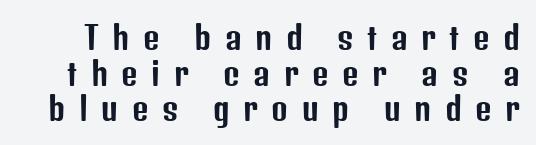
Look at the tracking — it's clearly loosened, letters drifting apart. You could not count columns in this text — the font is proportionally spaced. Does the lettering tilt? It doesn't — this is upright. Just letters on the line, the space beneath them empty.
